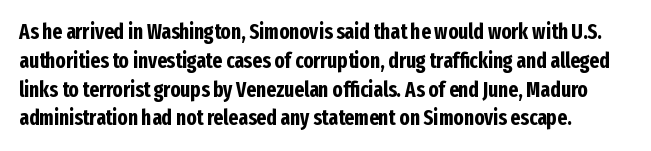
{"italic": "no", "bold": "yes", "underline": "no", "line_spacing": "normal", "line_spacing_ratio": 1.37, "letter_spacing": "normal", "letter_spacing_em": 0.0, "glyph_px": 21}
